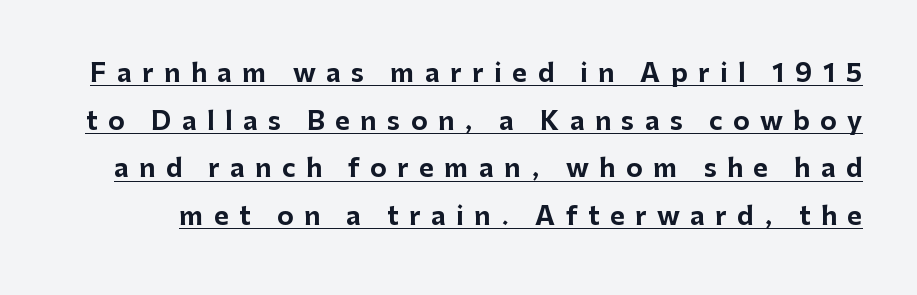
Notice the wide empty band between every row — that's loose leading. The type is letterspaced generously, with wide tracking. You'd pick this weight for a headline — it's a proper bold. Does a line run under the words? Yes, clearly.
